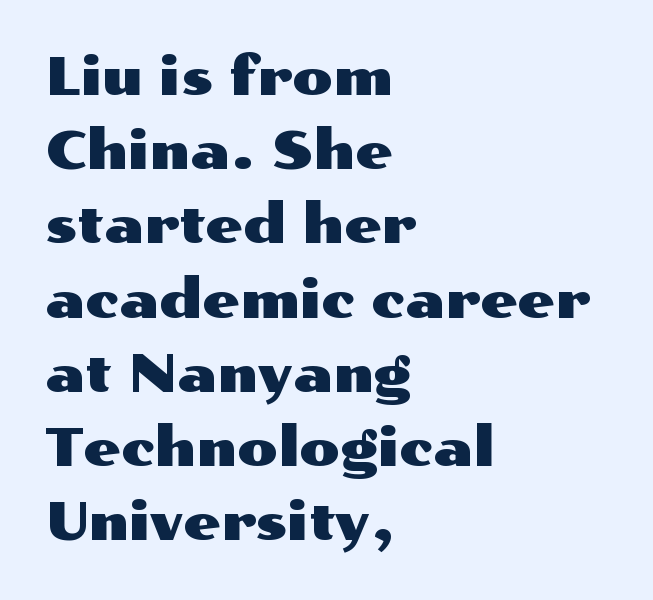
{"serif": "no", "italic": "no", "width": "wide", "stroke_contrast": "medium", "x_height": "medium", "monospaced": "no", "underline": "no", "align": "left", "line_spacing": "normal", "line_spacing_ratio": 1.4, "letter_spacing": "normal", "letter_spacing_em": 0.0, "glyph_px": 53}
